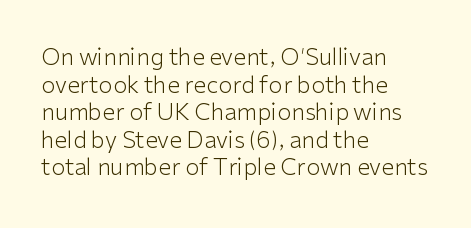
Unlike italic type, these characters show no tilt at all. The string is rendered with underlining switched off. The lines are quadded left. Tracking here is standard; glyphs follow each other at the usual distance. The letters look calm and open, with moderate or lighter stems.
